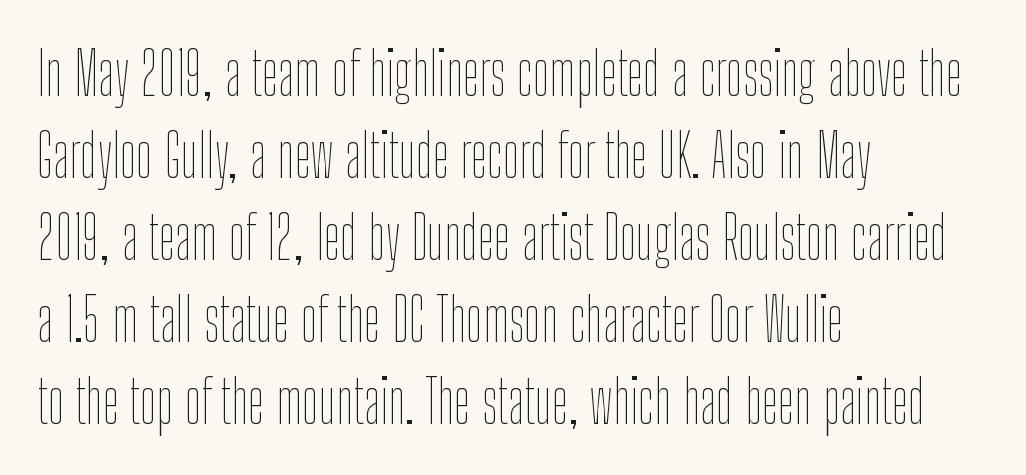
The lettering holds an erect, upright posture throughout. Summary of weight: not heavy and not bold. Looks like regular typesetting: each glyph gets only the width it needs. Leading: standard. No extra tracking has been applied to these lines.
